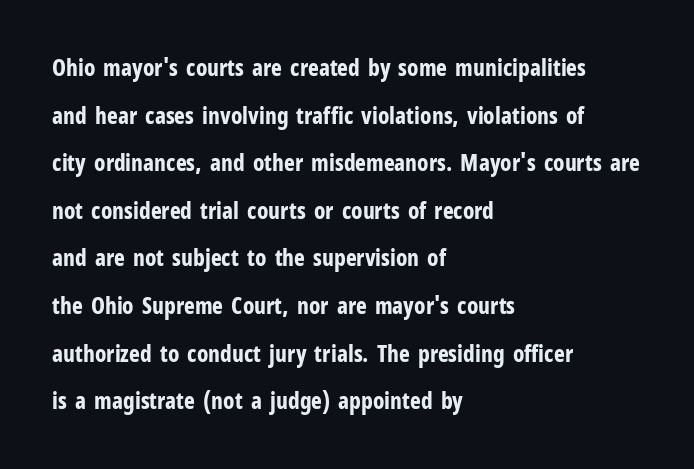
Q: Is the text bold? A: Yes.
Q: Is the text italic (slanted)? A: No, it is upright.
Q: Is the text underlined? A: No.
Q: How is the paragraph aligned? A: Left-aligned.
Q: Is the spacing between letters normal or unusually wide? A: Normal.
Q: Is the spacing between lines tight, normal or loose? A: Loose.
